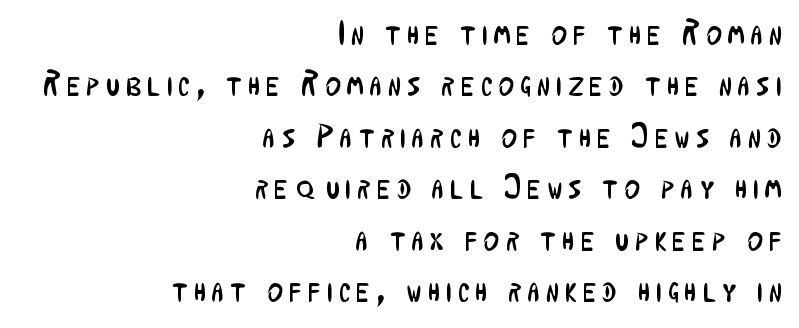
Leading: standard. You could only call the tracking loose — the letters float apart. Here the designer chose a conventional face with non-uniform glyph widths. The compositor pushed each line to the right boundary.
